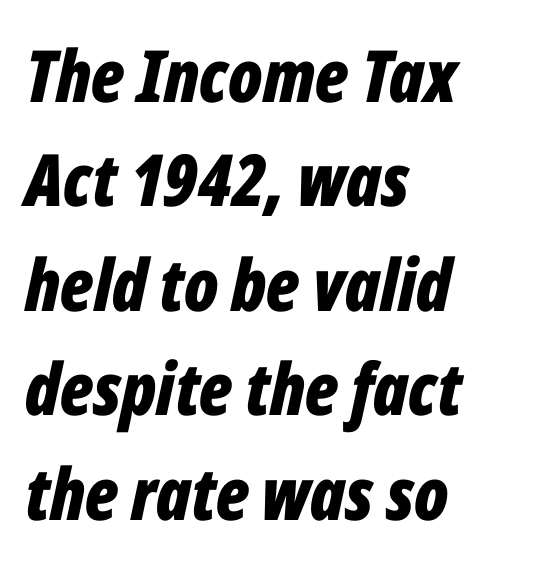
These lines stack with their left ends in a neat column. Rule under the text: the space is simply empty. A typesetter would mark this as italic. Between one letter and the next there's only the usual sliver of space. A dark, heavy texture on the line: the type is bold.
